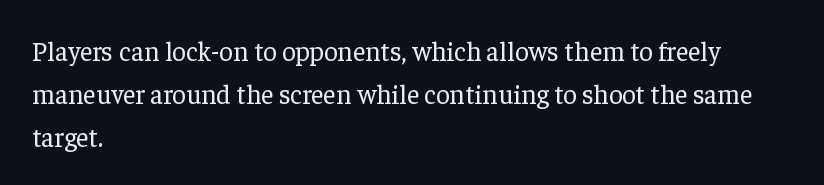
{"italic": "no", "bold": "no", "underline": "no", "align": "left", "line_spacing": "normal", "line_spacing_ratio": 1.59, "letter_spacing": "normal", "letter_spacing_em": 0.0, "glyph_px": 27}
